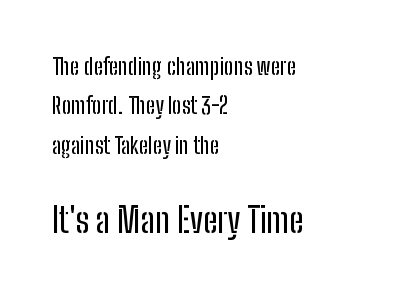
Plain, unruled lines of type. Caption: multi-line text, flush left, ragged right. This sample uses an upright cut, with every glyph sitting square on the baseline. The letters advance in unequal steps, a hallmark of proportional type. The characters display no serif detailing; their extremities are plain.
